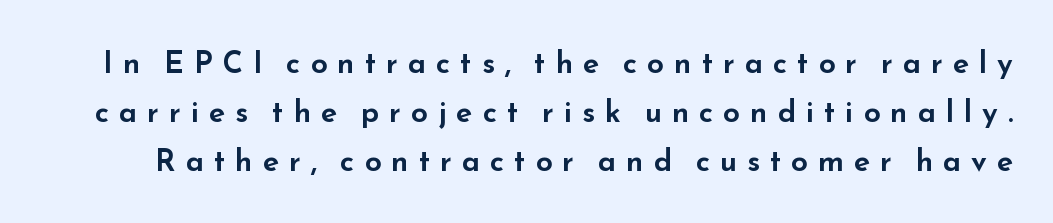
{"serif": "no", "italic": "no", "width": "wide", "stroke_contrast": "low", "x_height": "small", "monospaced": "no", "underline": "no", "line_spacing": "normal", "line_spacing_ratio": 1.63, "letter_spacing": "wide", "letter_spacing_em": 0.33, "glyph_px": 30}
